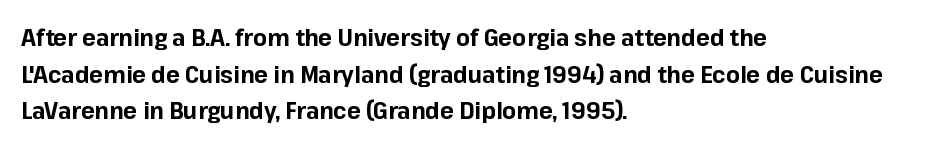
The image shows 23 px bold type, upright; set left-aligned, normal line spacing (1.59x), normal letter spacing, not underlined.
